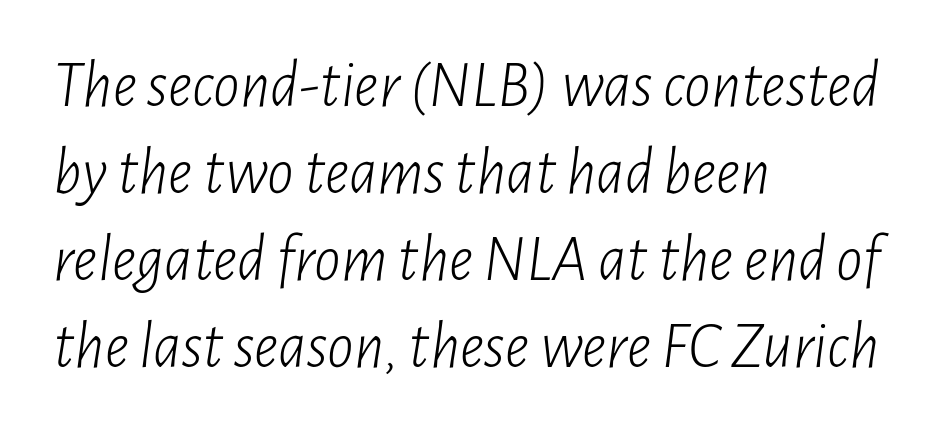
{"italic": "yes", "lean": "right", "slant_degrees": 7, "bold": "no", "weight": "light", "width": "condensed", "stroke_contrast": "low", "x_height": "medium", "monospaced": "no", "underline": "no", "align": "left", "line_spacing": "normal", "line_spacing_ratio": 1.32, "letter_spacing": "normal", "letter_spacing_em": 0.0, "glyph_px": 66}
